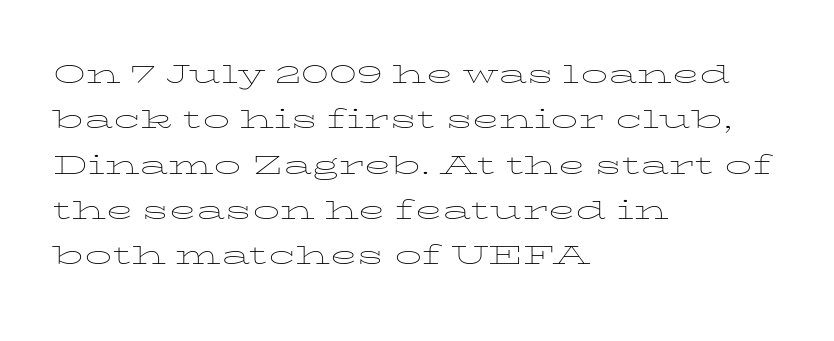
The image shows 36 px thin, wide type, upright; set left-aligned, normal line spacing (1.26x), normal letter spacing, not underlined; low stroke contrast and a medium x-height.
